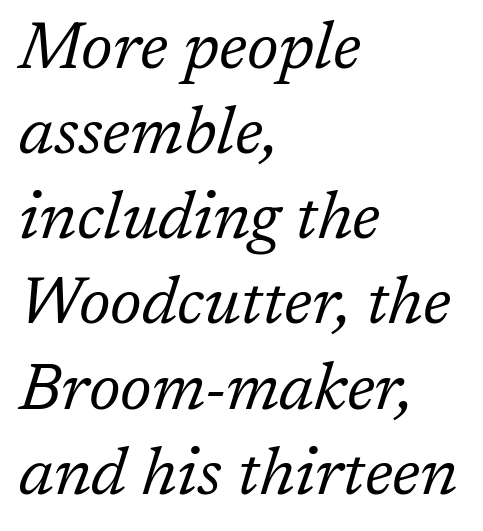
Q: Is the text bold? A: No.
Q: Is the text italic (slanted)? A: Yes, it leans right by about 17 degrees.
Q: Is the typeface a serif or a sans-serif typeface? A: Serif.
Q: Is the text underlined? A: No.
Q: How is the paragraph aligned? A: Left-aligned.
Q: Is the spacing between letters normal or unusually wide? A: Normal.
Q: Is the spacing between lines tight, normal or loose? A: Normal.
Q: Width (condensed, normal, or wide)? A: Normal.
Q: Stroke contrast? A: Low.
Q: x-height? A: Medium.
Q: Monospaced? A: No.
